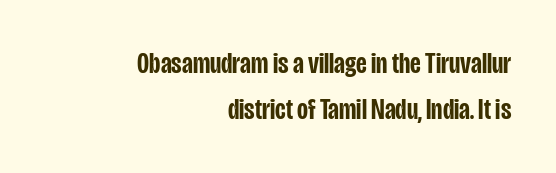
{"serif": "no", "italic": "no", "bold": "semi", "weight": "semibold", "width": "condensed", "stroke_contrast": "low", "x_height": "large", "monospaced": "no", "underline": "no", "align": "right", "line_spacing": "normal", "line_spacing_ratio": 1.53, "letter_spacing": "normal", "letter_spacing_em": 0.0, "glyph_px": 30}
